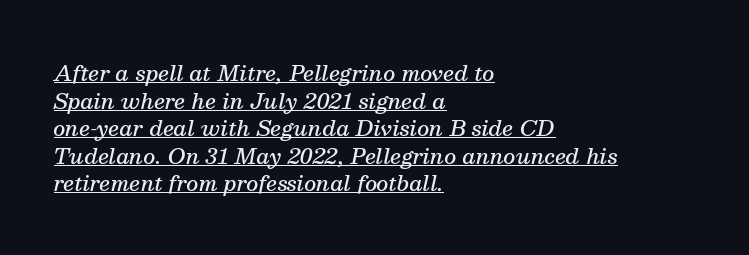
The words here are underlined. Is the block centered? No — it sits flush against the left margin. Weight check: semibold — heavier than regular, not quite bold. Here the glyphs are tracked normally, forming tight word shapes.
